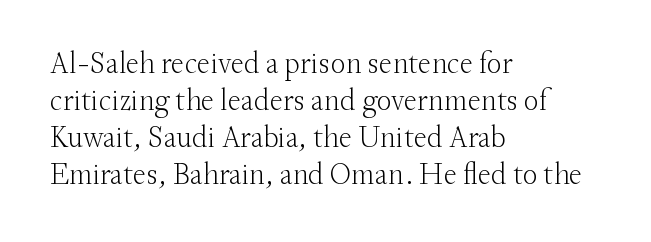
Q: Is the text bold? A: No.
Q: Is the text italic (slanted)? A: No, it is upright.
Q: Is the typeface a serif or a sans-serif typeface? A: Serif.
Q: Is the text underlined? A: No.
Q: How is the paragraph aligned? A: Left-aligned.
Q: Is the spacing between letters normal or unusually wide? A: Normal.
Q: Width (condensed, normal, or wide)? A: Normal.
Q: Stroke contrast? A: Medium.
Q: x-height? A: Small.
Q: Monospaced? A: No.
